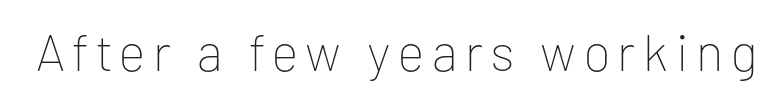
Q: Is the text bold? A: No.
Q: Is the text italic (slanted)? A: No, it is upright.
Q: Is the typeface a serif or a sans-serif typeface? A: Sans-serif.
Q: Is the text underlined? A: No.
Q: Width (condensed, normal, or wide)? A: Normal.
Q: Stroke contrast? A: Low.
Q: x-height? A: Medium.
Q: Monospaced? A: No.
